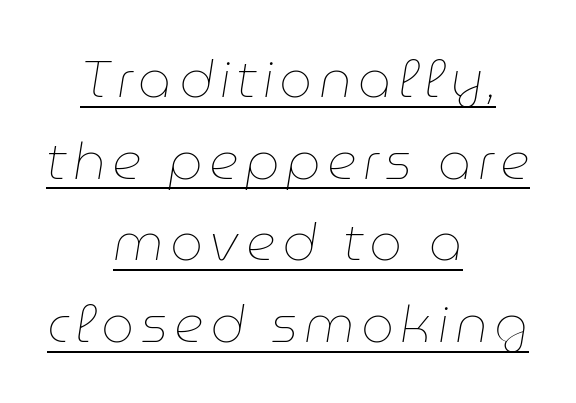
The image shows 52 px thin type, italic (leaning right); set centered, normal line spacing (1.57x), underlined; low stroke contrast and a medium x-height.
